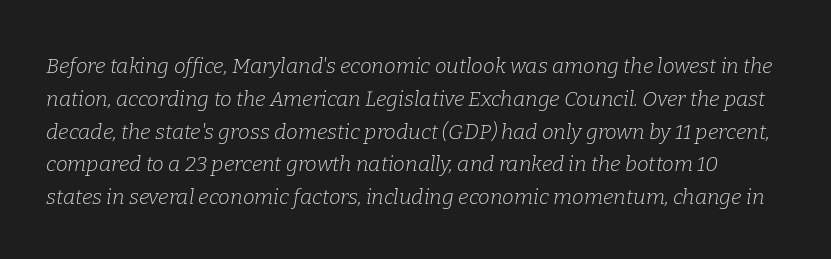
Q: Is the text bold? A: No.
Q: Is the text italic (slanted)? A: Yes, it leans right by about 9 degrees.
Q: Is the text underlined? A: No.
Q: Is the spacing between letters normal or unusually wide? A: Normal.
Q: Is the spacing between lines tight, normal or loose? A: Normal.
